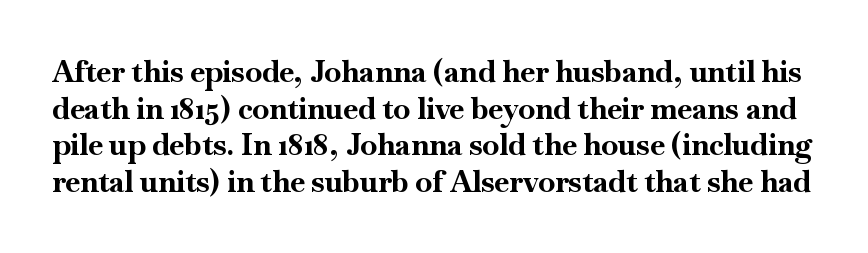
The image shows 30 px bold serif type, upright; set line spacing 1.22x, normal letter spacing, not underlined; high stroke contrast and a small x-height.
